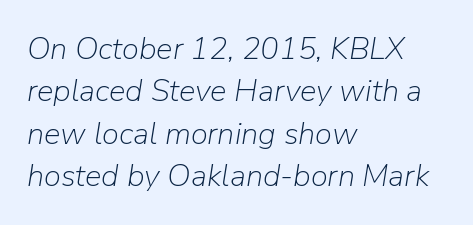
Line spacing here is normal. Line beginnings align vertically; line endings do not. This reads as an unemphasized weight, regular at the heaviest. You could not count columns in this text — the font is proportionally spaced. You could call the tracking neutral — neither tight nor loose.
